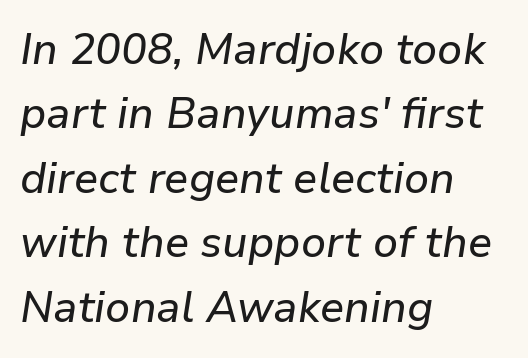
Q: Is the text italic (slanted)? A: Yes, it leans right by about 9 degrees.
Q: Is the text underlined? A: No.
Q: How is the paragraph aligned? A: Left-aligned.
Q: Is the spacing between letters normal or unusually wide? A: Normal.
Q: Is the spacing between lines tight, normal or loose? A: Normal.
Q: Width (condensed, normal, or wide)? A: Normal.
Q: Stroke contrast? A: Low.
Q: x-height? A: Medium.
Q: Monospaced? A: No.
